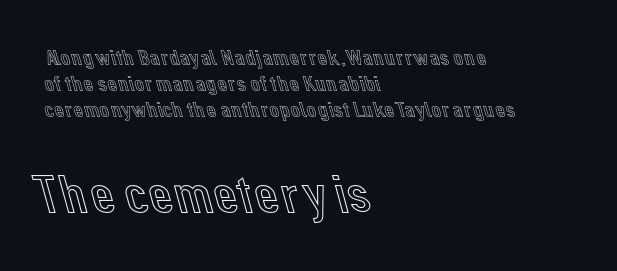
Underlining? Definitely not there. Is the block centered? No — it sits flush against the left margin. The following chunk of copy outweighs the initial chunk in type size. Looks like regular typesetting: each glyph gets only the width it needs.
